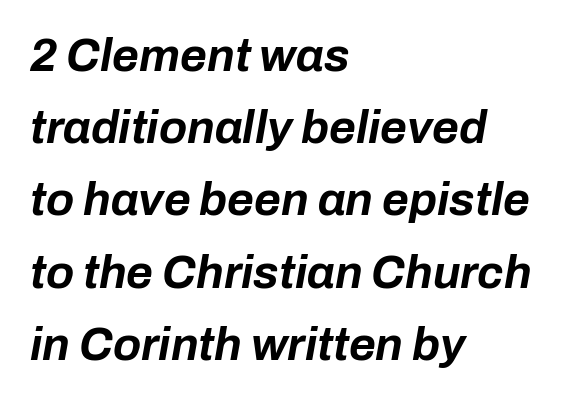
The space between consecutive lines is moderate. Each glyph is drawn with heavy, bold strokes. Glyph-to-glyph distance matches everyday printed text. Descenders hang freely into open space. The passage shown is typed in a proportional face where columns would drift. Compared with ordinary roman type, these characters are visibly tilted.
